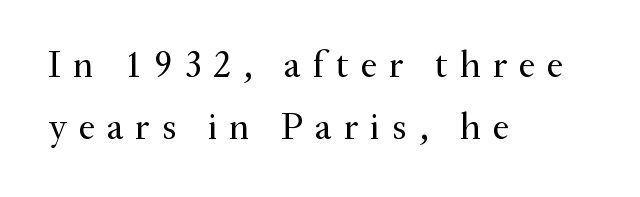
Q: Is the text bold? A: No.
Q: Is the text italic (slanted)? A: No, it is upright.
Q: Is the typeface a serif or a sans-serif typeface? A: Serif.
Q: Is the text underlined? A: No.
Q: How is the paragraph aligned? A: Left-aligned.
Q: Is the spacing between letters normal or unusually wide? A: Unusually wide.
Q: Is the spacing between lines tight, normal or loose? A: Normal.
Q: Width (condensed, normal, or wide)? A: Normal.
Q: Stroke contrast? A: Medium.
Q: x-height? A: Small.
Q: Monospaced? A: No.
